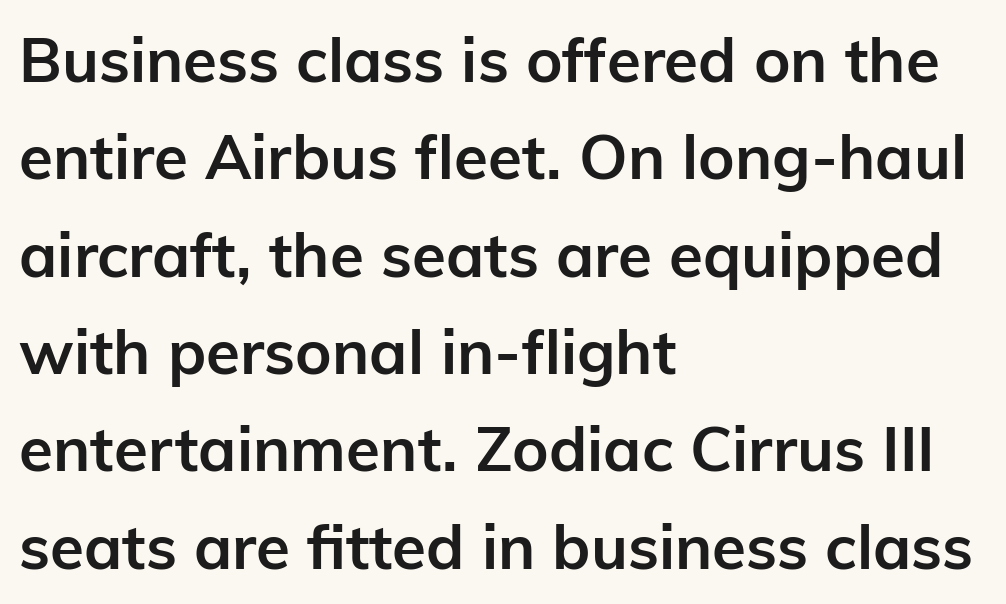
{"serif": "no", "italic": "no", "bold": "yes", "weight": "semibold", "width": "normal", "stroke_contrast": "low", "x_height": "medium", "monospaced": "no", "underline": "no", "align": "left", "line_spacing": "normal", "line_spacing_ratio": 1.57, "letter_spacing": "normal", "letter_spacing_em": 0.0, "glyph_px": 62}
